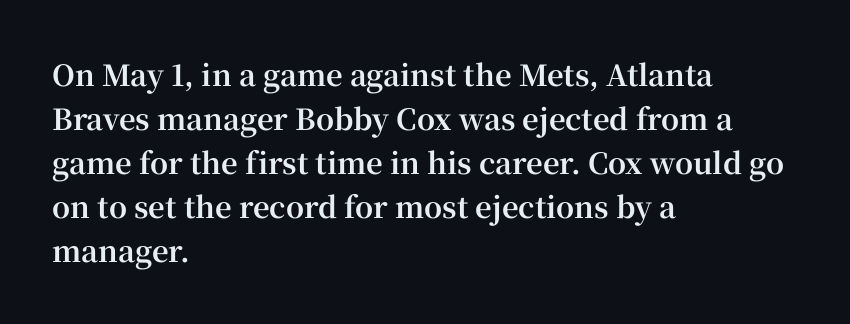
Q: Is the text bold? A: Yes.
Q: Is the text italic (slanted)? A: No, it is upright.
Q: Is the typeface a serif or a sans-serif typeface? A: Serif.
Q: Is the text underlined? A: No.
Q: How is the paragraph aligned? A: Left-aligned.
Q: Is the spacing between letters normal or unusually wide? A: Normal.
Q: Is the spacing between lines tight, normal or loose? A: Normal.
Q: Width (condensed, normal, or wide)? A: Normal.
Q: Stroke contrast? A: High.
Q: x-height? A: Medium.
Q: Monospaced? A: No.
